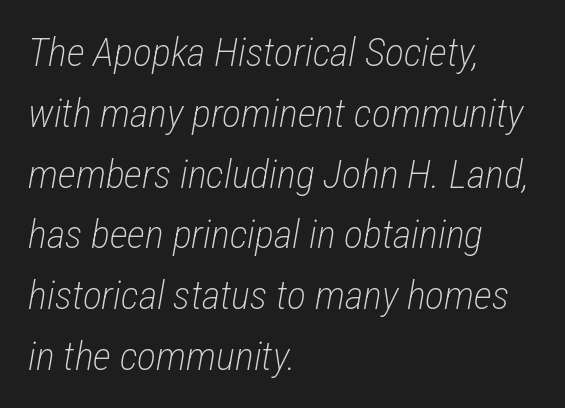
The image shows 40 px light, condensed type, italic (leaning right); set left-aligned, normal line spacing (1.52x), normal letter spacing, not underlined; low stroke contrast and a medium x-height.
